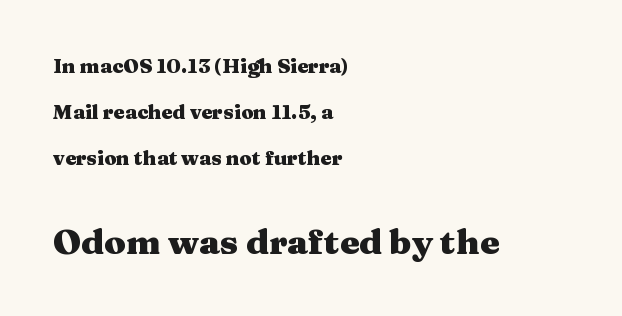
{"serif": "yes", "italic": "no", "bold": "yes", "weight": "heavy", "width": "wide", "stroke_contrast": "medium", "x_height": "medium", "monospaced": "no", "underline": "no", "align": "left", "line_spacing": "loose", "line_spacing_ratio": 2.3, "letter_spacing": "normal", "letter_spacing_em": 0.0, "larger_block": "second", "size_ratio": 1.75, "glyph_px": 35}
